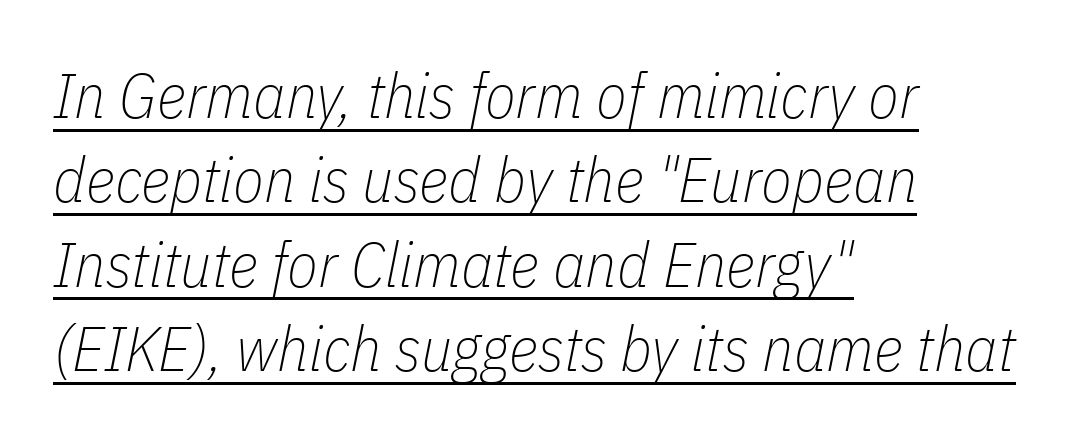
Q: Is the text bold? A: No.
Q: Is the text italic (slanted)? A: Yes, it leans right by about 11 degrees.
Q: Is the text underlined? A: Yes.
Q: How is the paragraph aligned? A: Left-aligned.
Q: Is the spacing between letters normal or unusually wide? A: Normal.
Q: Is the spacing between lines tight, normal or loose? A: Normal.
Q: Width (condensed, normal, or wide)? A: Condensed.
Q: Stroke contrast? A: Low.
Q: x-height? A: Medium.
Q: Monospaced? A: No.
